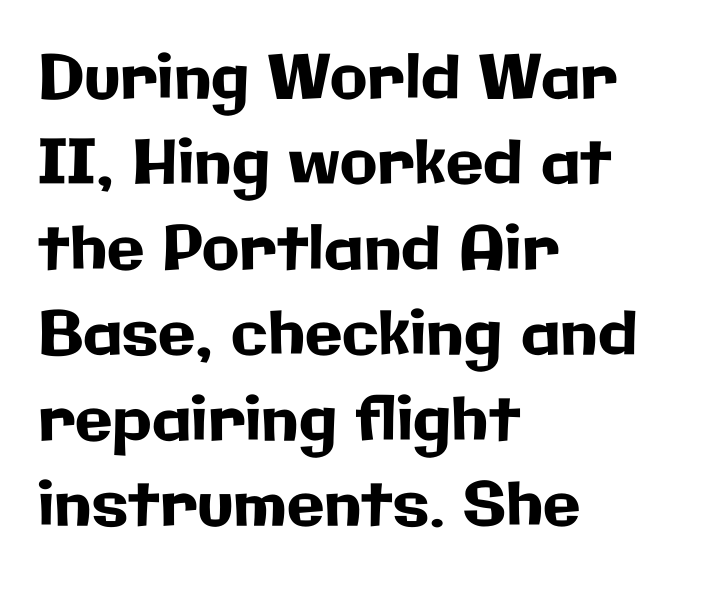
Q: Is the text italic (slanted)? A: No, it is upright.
Q: Is the typeface a serif or a sans-serif typeface? A: Sans-serif.
Q: Is the text underlined? A: No.
Q: How is the paragraph aligned? A: Left-aligned.
Q: Is the spacing between letters normal or unusually wide? A: Normal.
Q: Is the spacing between lines tight, normal or loose? A: Normal.
Q: Width (condensed, normal, or wide)? A: Normal.
Q: Stroke contrast? A: Low.
Q: x-height? A: Medium.
Q: Monospaced? A: No.
